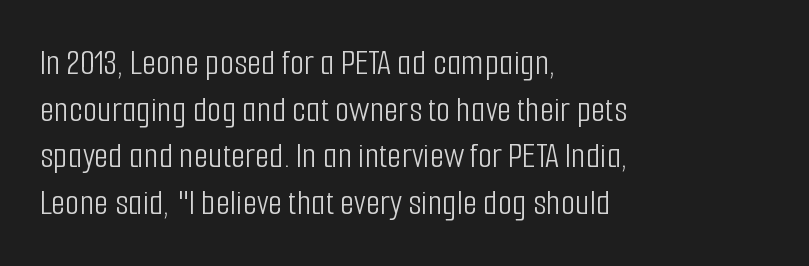
How would I describe the line gaps? Plain and ordinary. The characters display no serif detailing; their extremities are plain. Compared with a centered layout, this one pins lines to the left instead. You could call the tracking neutral — neither tight nor loose. The weight would be labelled regular, book, light, or lighter still. No word sits above an underline.
